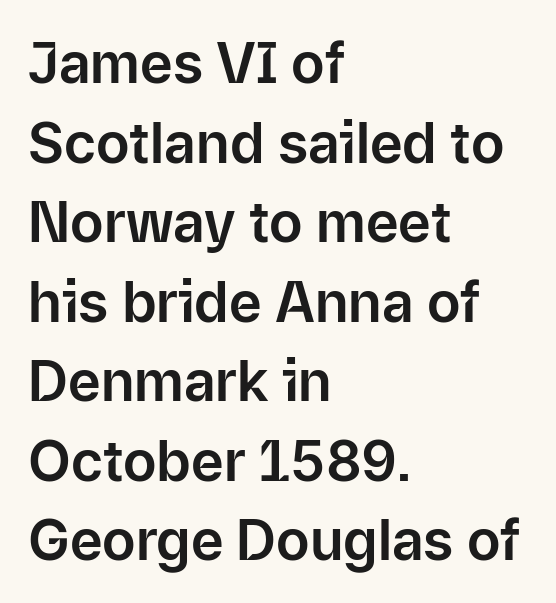
{"serif": "no", "italic": "no", "width": "normal", "stroke_contrast": "low", "x_height": "medium", "monospaced": "no", "underline": "no", "align": "left", "line_spacing": "normal", "line_spacing_ratio": 1.42, "letter_spacing": "normal", "letter_spacing_em": 0.0, "glyph_px": 56}
